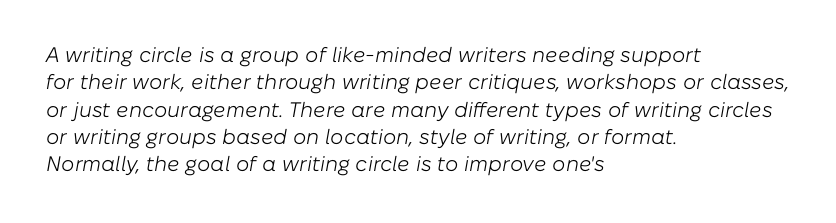
Q: Is the text bold? A: No.
Q: Is the text italic (slanted)? A: Yes, it leans right by about 10 degrees.
Q: Is the text underlined? A: No.
Q: How is the paragraph aligned? A: Left-aligned.
Q: Is the spacing between letters normal or unusually wide? A: Normal.
Q: Is the spacing between lines tight, normal or loose? A: Normal.
